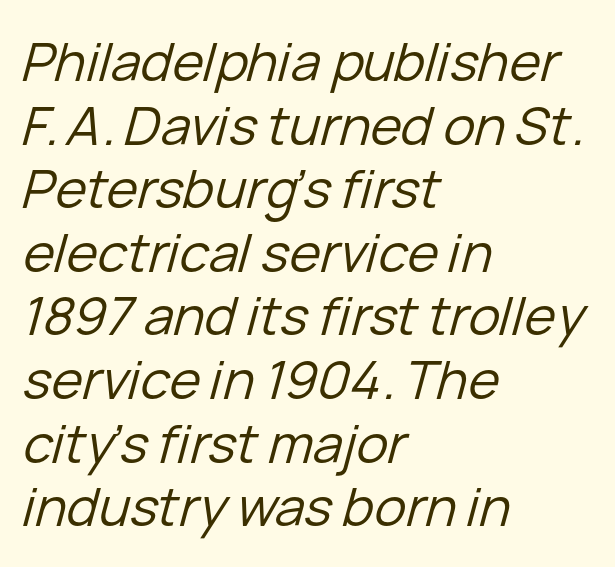
No word sits above an underline. No extra tracking has been applied to these lines. A typesetter would mark this as italic. Each line starts at the same left margin while the right side varies. Looks like regular typesetting: each glyph gets only the width it needs. Stems here are at most as thick as an everyday book face.
